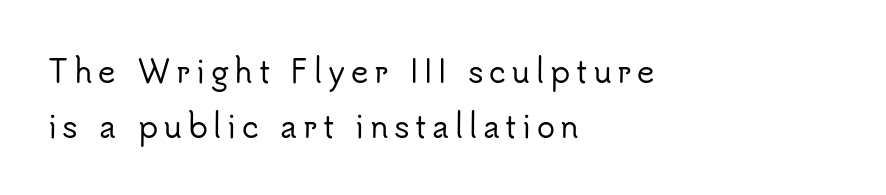
Q: Is the text italic (slanted)? A: No, it is upright.
Q: Is the typeface a serif or a sans-serif typeface? A: Sans-serif.
Q: Is the text underlined? A: No.
Q: How is the paragraph aligned? A: Left-aligned.
Q: Width (condensed, normal, or wide)? A: Normal.
Q: Stroke contrast? A: Low.
Q: x-height? A: Small.
Q: Monospaced? A: No.
